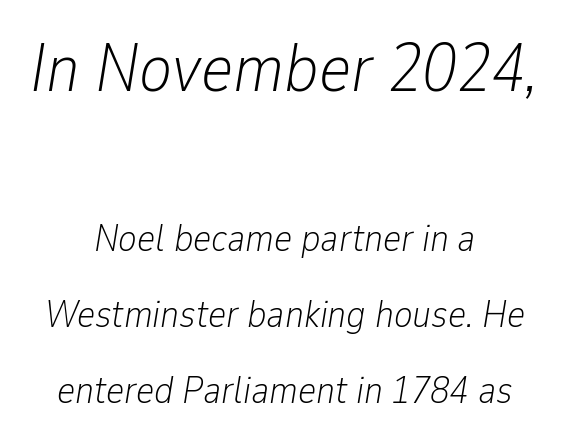
The image shows 69 px light, condensed type, italic (leaning right); set centered, loose line spacing (1.95x), normal letter spacing, not underlined; the first (top) block is 1.77x larger; low stroke contrast and a medium x-height.
